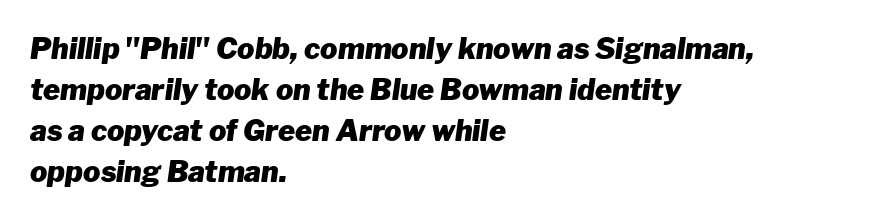
Here the designer chose a conventional face with non-uniform glyph widths. Each new line begins a customary step beneath the previous one. Glyph-to-glyph distance matches everyday printed text. A bare baseline throughout the passage. The sample has been set heavy, in full bold.
